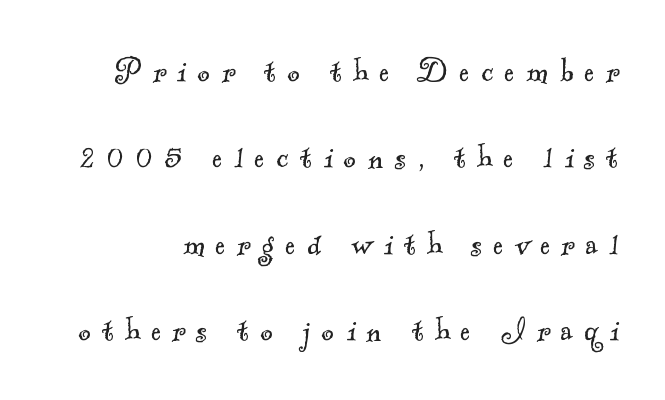
{"serif": "yes", "bold": "no", "weight": "light", "width": "normal", "x_height": "small", "monospaced": "no", "underline": "no", "line_spacing": "loose", "line_spacing_ratio": 2.27, "letter_spacing": "wide", "letter_spacing_em": 0.3, "glyph_px": 38}
